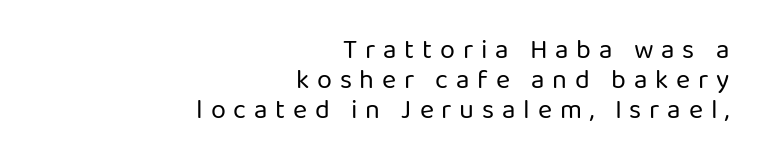
The image shows 27 px text type, upright; set right-aligned, tight line spacing (1.12x), unusually wide letter spacing (+0.29 em), not underlined.
